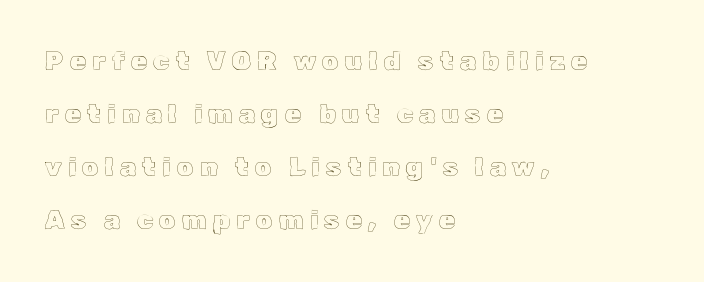
Q: Is the text italic (slanted)? A: No, it is upright.
Q: Is the text underlined? A: No.
Q: How is the paragraph aligned? A: Left-aligned.
Q: Is the spacing between letters normal or unusually wide? A: Unusually wide.
Q: Is the spacing between lines tight, normal or loose? A: Loose.
